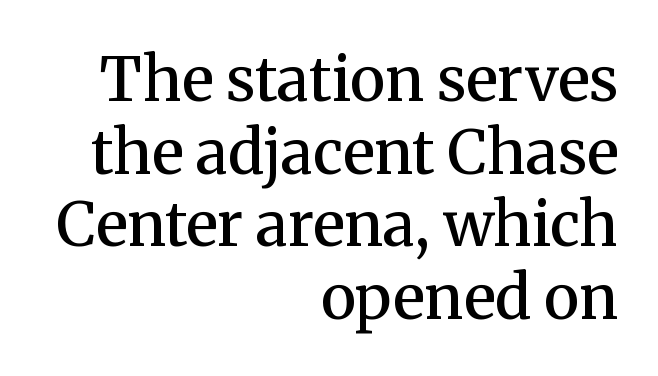
The image shows 61 px semibold serif type, upright; set right-aligned, line spacing 1.19x, normal letter spacing, not underlined; medium stroke contrast and a medium x-height.
